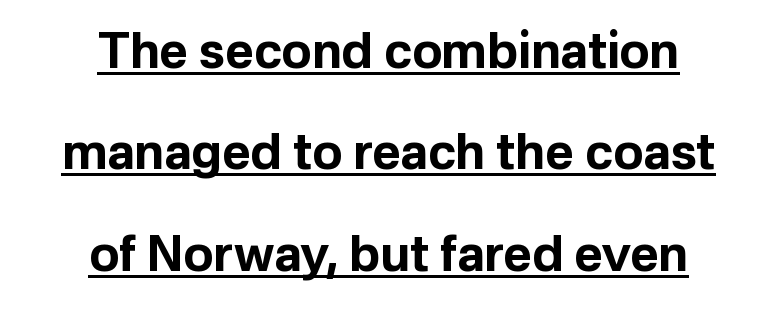
{"serif": "no", "italic": "no", "bold": "yes", "weight": "bold", "width": "normal", "stroke_contrast": "low", "x_height": "medium", "monospaced": "no", "underline": "yes", "align": "center", "line_spacing": "loose", "line_spacing_ratio": 2.07, "letter_spacing": "normal", "letter_spacing_em": 0.0, "glyph_px": 49}
